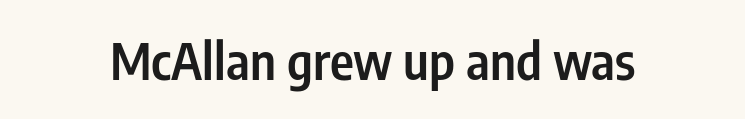
The passage shown is typed in a proportional face where columns would drift. This rendering employs a face without finishing strokes, i.e., a sans-serif. The specimen omits any rule beneath the text block's lines. A fair bit of extra ink — the face is semibold, not bold. No italicization has been applied; the sample stays upright. Students, note that the glyphs here touch the page at normal intervals.
